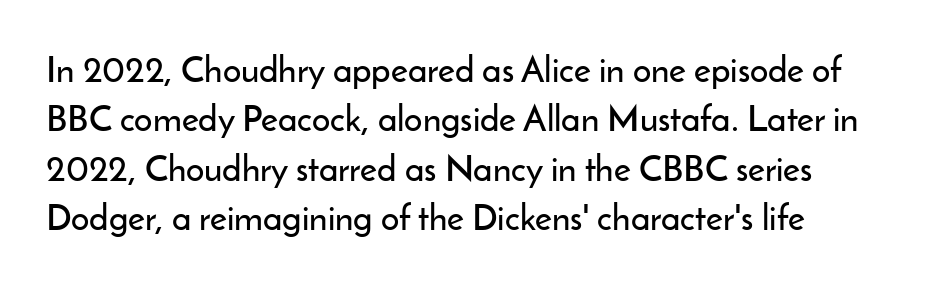
{"serif": "no", "italic": "no", "width": "normal", "stroke_contrast": "low", "x_height": "small", "monospaced": "no", "underline": "no", "line_spacing": "normal", "line_spacing_ratio": 1.37, "letter_spacing": "normal", "letter_spacing_em": 0.0, "glyph_px": 36}
